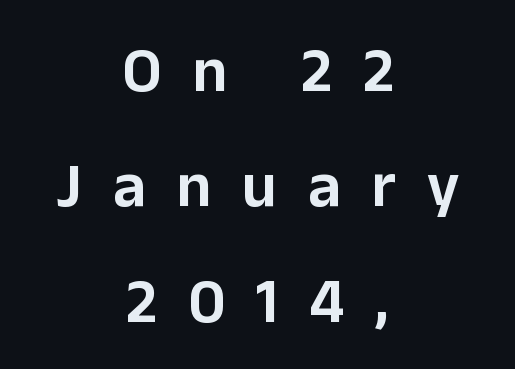
Q: Is the text italic (slanted)? A: No, it is upright.
Q: Is the typeface a serif or a sans-serif typeface? A: Sans-serif.
Q: Is the text underlined? A: No.
Q: How is the paragraph aligned? A: Centered.
Q: Is the spacing between letters normal or unusually wide? A: Unusually wide.
Q: Width (condensed, normal, or wide)? A: Normal.
Q: Stroke contrast? A: Low.
Q: x-height? A: Medium.
Q: Monospaced? A: No.
